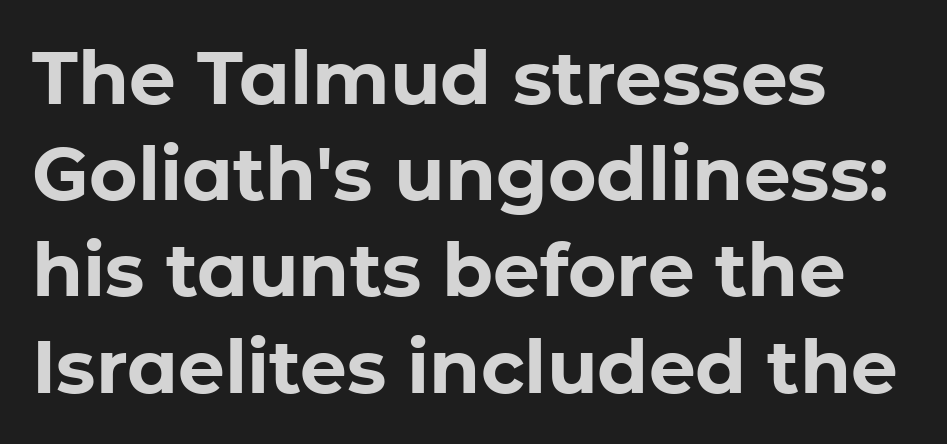
{"serif": "no", "italic": "no", "bold": "yes", "weight": "bold", "width": "normal", "stroke_contrast": "low", "x_height": "medium", "monospaced": "no", "underline": "no", "align": "left", "line_spacing": "normal", "line_spacing_ratio": 1.3, "letter_spacing": "normal", "letter_spacing_em": 0.0, "glyph_px": 74}
